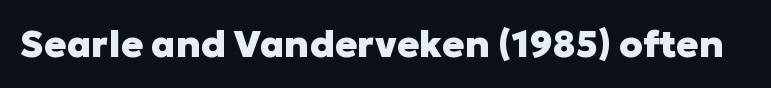
Q: Is the text bold? A: Yes.
Q: Is the text italic (slanted)? A: No, it is upright.
Q: Is the typeface a serif or a sans-serif typeface? A: Sans-serif.
Q: Is the text underlined? A: No.
Q: Is the spacing between letters normal or unusually wide? A: Normal.
Q: Width (condensed, normal, or wide)? A: Normal.
Q: Stroke contrast? A: Low.
Q: x-height? A: Medium.
Q: Monospaced? A: No.
